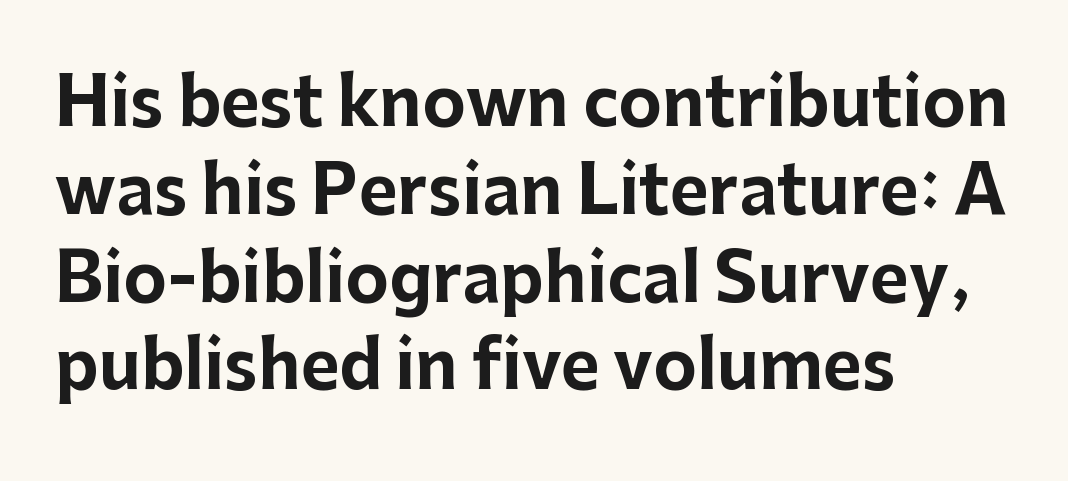
This is the regular roman posture of the typeface. Rule under the text: the space is simply empty. A typesetter would call this zero additional tracking. Varying glyph widths throughout — classic text-font behaviour.
